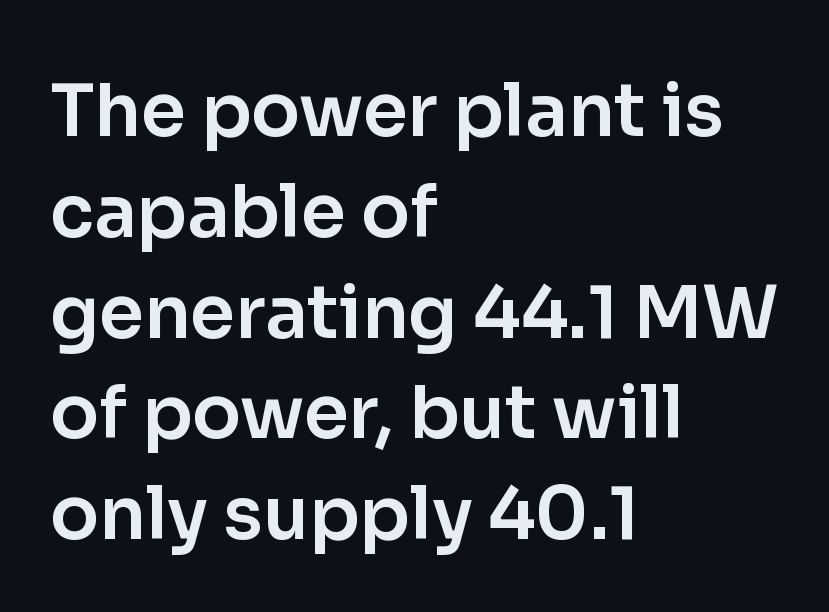
The baseline area is clear. Notice how descenders clear the ascenders below comfortably — that's standard leading. Rendered with straight, roman letterforms. These lines keep a tight, regular rhythm from letter to letter. The text was rendered using a sans face with plain stroke endings. Casual observation: everything's shoved over to the left.
